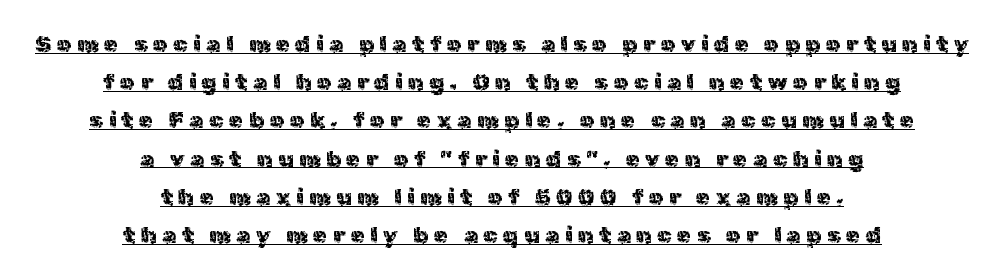
The letters stand straight up with perfectly vertical stems. Caption: expanded tracking, letters set apart. Summary of vertical rhythm: regular, with standard interline spacing. One-word summary of the alignment: center. In designer terms, the underline attribute is active on this setting.
